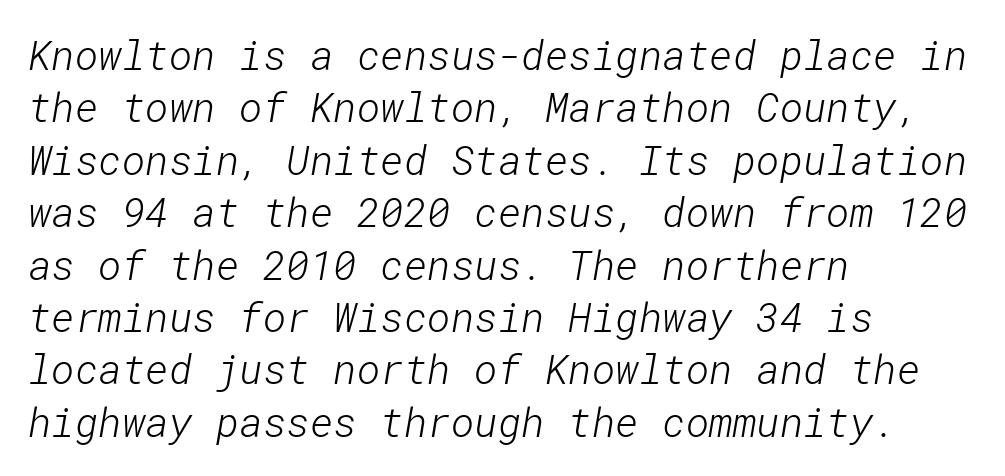
Q: Is the text bold? A: No.
Q: Is the typeface a serif or a sans-serif typeface? A: Sans-serif.
Q: Is the text underlined? A: No.
Q: How is the paragraph aligned? A: Left-aligned.
Q: Is the spacing between letters normal or unusually wide? A: Normal.
Q: Is the spacing between lines tight, normal or loose? A: Normal.
Q: Width (condensed, normal, or wide)? A: Normal.
Q: Stroke contrast? A: Low.
Q: x-height? A: Medium.
